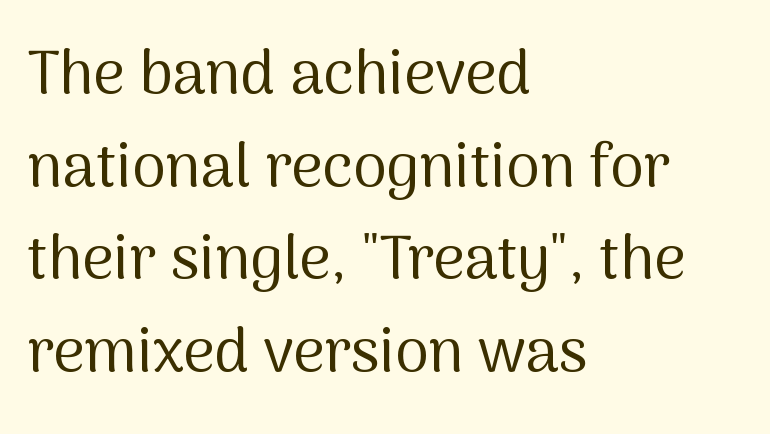
{"serif": "no", "italic": "no", "bold": "no", "weight": "regular", "width": "normal", "stroke_contrast": "medium", "x_height": "medium", "monospaced": "no", "underline": "no", "align": "left", "line_spacing": "normal", "line_spacing_ratio": 1.52, "letter_spacing": "normal", "letter_spacing_em": 0.0, "glyph_px": 61}
